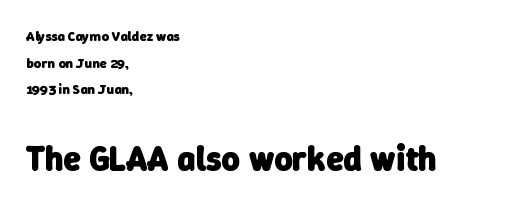
Q: Is the text bold? A: Yes.
Q: Is the typeface a serif or a sans-serif typeface? A: Sans-serif.
Q: Is the text underlined? A: No.
Q: How is the paragraph aligned? A: Left-aligned.
Q: Is the spacing between letters normal or unusually wide? A: Normal.
Q: Is the spacing between lines tight, normal or loose? A: Loose.
Q: Which block of text is set in a larger size, the first (top) or the second (bottom)? A: The second (bottom) one.
Q: Width (condensed, normal, or wide)? A: Normal.
Q: Stroke contrast? A: Low.
Q: x-height? A: Medium.
Q: Monospaced? A: No.
